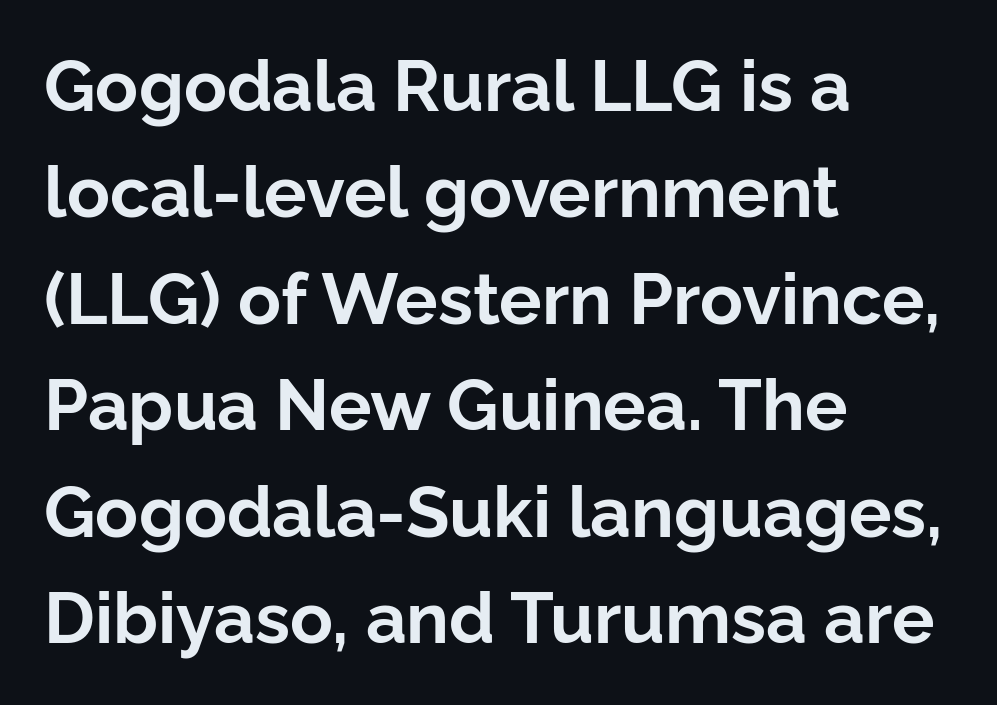
Q: Is the text bold? A: Yes.
Q: Is the text italic (slanted)? A: No, it is upright.
Q: Is the typeface a serif or a sans-serif typeface? A: Sans-serif.
Q: Is the text underlined? A: No.
Q: How is the paragraph aligned? A: Left-aligned.
Q: Is the spacing between letters normal or unusually wide? A: Normal.
Q: Is the spacing between lines tight, normal or loose? A: Normal.
Q: Width (condensed, normal, or wide)? A: Normal.
Q: Stroke contrast? A: Low.
Q: x-height? A: Medium.
Q: Monospaced? A: No.
